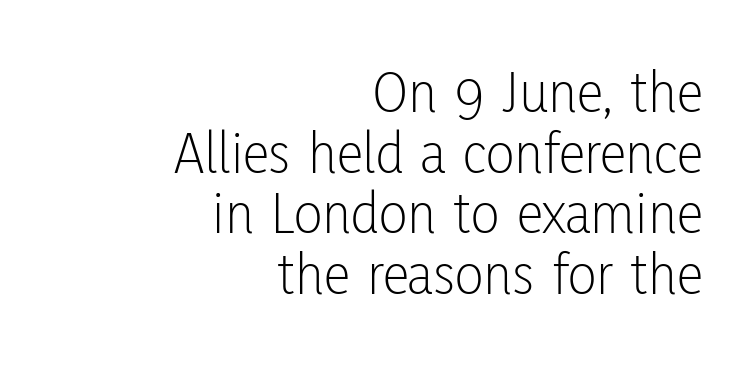
Q: Is the text bold? A: No.
Q: Is the text italic (slanted)? A: No, it is upright.
Q: Is the typeface a serif or a sans-serif typeface? A: Sans-serif.
Q: Is the text underlined? A: No.
Q: How is the paragraph aligned? A: Right-aligned.
Q: Is the spacing between letters normal or unusually wide? A: Normal.
Q: Is the spacing between lines tight, normal or loose? A: Tight.
Q: Width (condensed, normal, or wide)? A: Condensed.
Q: Stroke contrast? A: Low.
Q: x-height? A: Medium.
Q: Monospaced? A: No.
